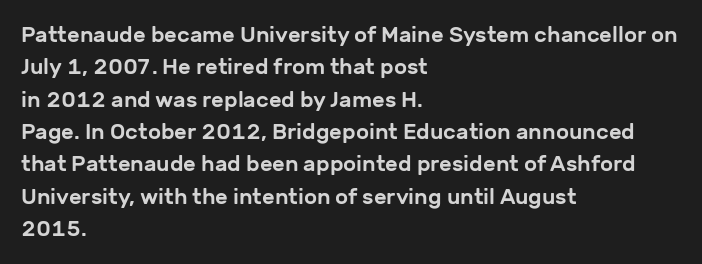
The image shows 22 px text type, upright; set left-aligned, normal line spacing (1.47x), normal letter spacing, not underlined.
